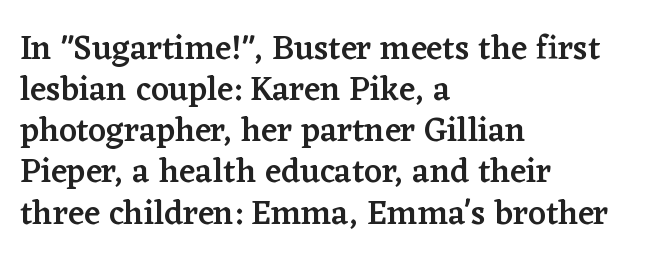
Q: Is the text bold? A: Semi-bold.
Q: Is the text italic (slanted)? A: No, it is upright.
Q: Is the typeface a serif or a sans-serif typeface? A: Serif.
Q: Is the text underlined? A: No.
Q: How is the paragraph aligned? A: Left-aligned.
Q: Is the spacing between letters normal or unusually wide? A: Normal.
Q: Width (condensed, normal, or wide)? A: Normal.
Q: Stroke contrast? A: Low.
Q: x-height? A: Medium.
Q: Monospaced? A: No.
